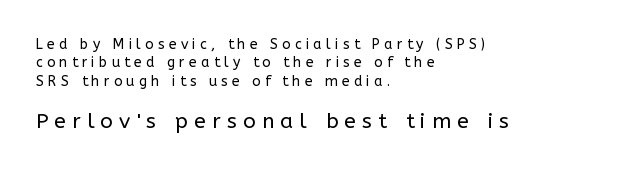
The image shows 21 px text type, upright; set left-aligned, normal line spacing (1.31x), unusually wide letter spacing (+0.3 em), not underlined; the second (bottom) block is 1.5x larger.
